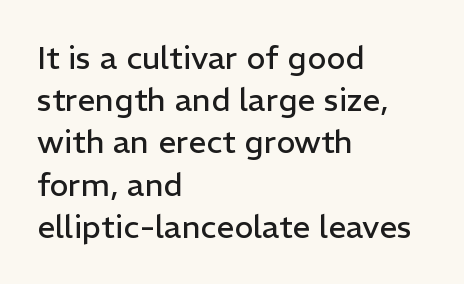
The image shows 32 px regular-weight sans-serif type, upright; set left-aligned, normal line spacing (1.32x), normal letter spacing, not underlined; low stroke contrast and a medium x-height.
